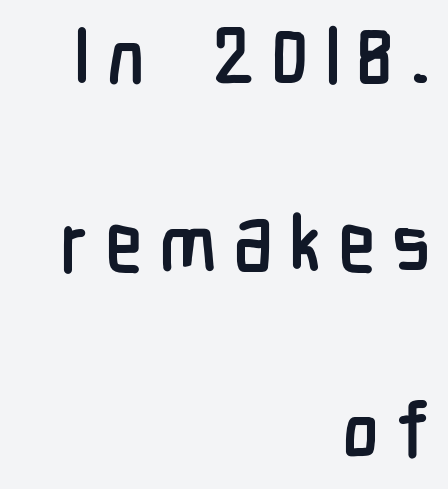
Q: Is the text italic (slanted)? A: No, it is upright.
Q: Is the typeface a serif or a sans-serif typeface? A: Sans-serif.
Q: Is the text underlined? A: No.
Q: How is the paragraph aligned? A: Right-aligned.
Q: Is the spacing between letters normal or unusually wide? A: Unusually wide.
Q: Is the spacing between lines tight, normal or loose? A: Loose.
Q: Width (condensed, normal, or wide)? A: Condensed.
Q: Stroke contrast? A: Low.
Q: x-height? A: Medium.
Q: Monospaced? A: No.
